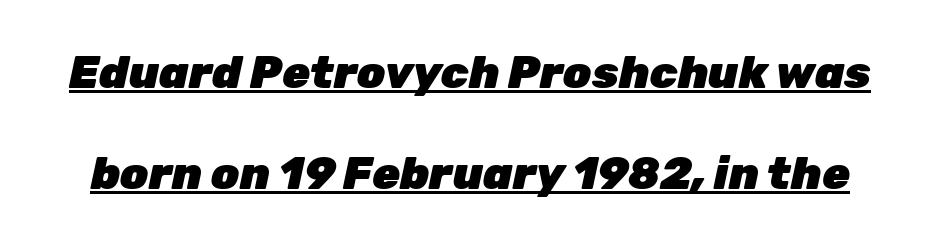
Q: Is the text bold? A: Yes.
Q: Is the text italic (slanted)? A: Yes, it leans right by about 12 degrees.
Q: Is the text underlined? A: Yes.
Q: Is the spacing between letters normal or unusually wide? A: Normal.
Q: Is the spacing between lines tight, normal or loose? A: Loose.
Q: Width (condensed, normal, or wide)? A: Normal.
Q: Stroke contrast? A: Low.
Q: x-height? A: Medium.
Q: Monospaced? A: No.
